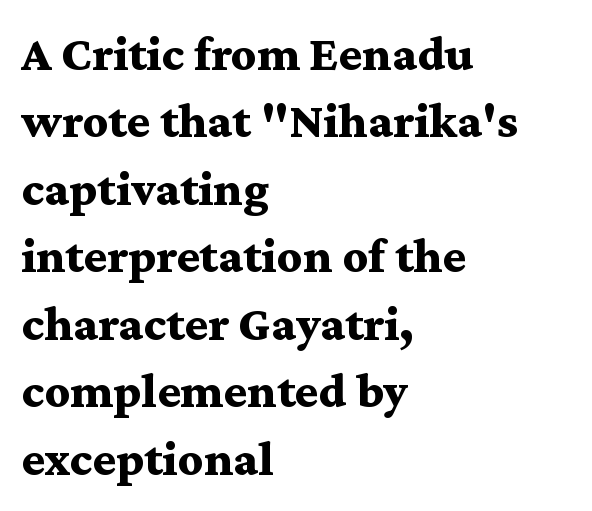
These lines were composed using upright roman letters. The paragraph has a hard left edge and a soft right edge. Every letter is thick-stroked: bold, no question. Between one letter and the next there's only the usual sliver of space. Do the characters align in a grid? No, the font is proportional.
